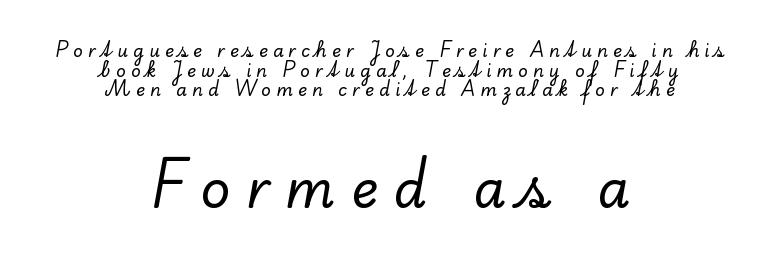
Q: Is the text italic (slanted)? A: Yes.
Q: Is the typeface a serif or a sans-serif typeface? A: Serif.
Q: Is the text underlined? A: No.
Q: How is the paragraph aligned? A: Centered.
Q: Is the spacing between letters normal or unusually wide? A: Unusually wide.
Q: Which block of text is set in a larger size, the first (top) or the second (bottom)? A: The second (bottom) one.
Q: Width (condensed, normal, or wide)? A: Normal.
Q: Stroke contrast? A: Low.
Q: x-height? A: Small.
Q: Monospaced? A: No.
